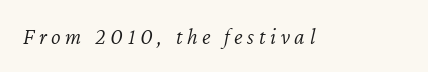
Q: Is the text bold? A: No.
Q: Is the text italic (slanted)? A: Yes, it leans right by about 12 degrees.
Q: Is the text underlined? A: No.
Q: Is the spacing between letters normal or unusually wide? A: Unusually wide.
